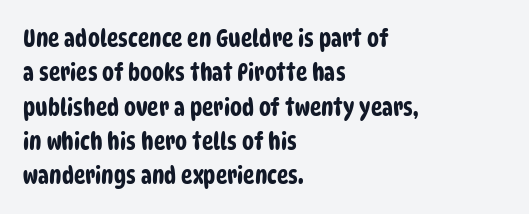
Every row of glyphs begins at an identical x-position on the left. The face used here is rendered with its standard letterfit. Leading matches the norm, producing a regular column. Plain, unruled lines of type.
